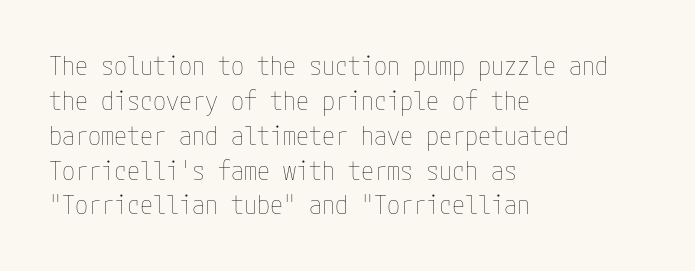
The strip under each line holds only bare page. Short note: letters normally spaced. The axis of the letterforms is exactly vertical. Line spacing here is normal. The rendering anchors every line to the left-hand side.
